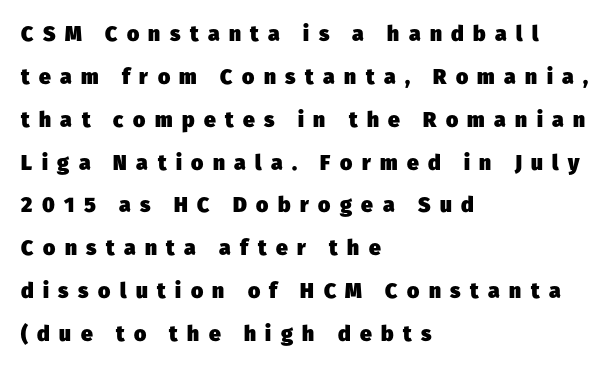
The image shows 21 px bold type; set left-aligned, loose line spacing (2.04x), unusually wide letter spacing (+0.45 em), not underlined.
